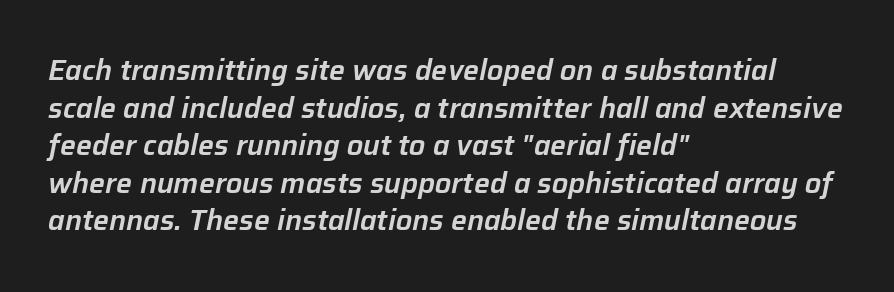
Q: Is the text italic (slanted)? A: Yes, it leans right by about 12 degrees.
Q: Is the text underlined? A: No.
Q: How is the paragraph aligned? A: Left-aligned.
Q: Is the spacing between letters normal or unusually wide? A: Normal.
Q: Is the spacing between lines tight, normal or loose? A: Normal.
Q: Width (condensed, normal, or wide)? A: Normal.
Q: Stroke contrast? A: Low.
Q: x-height? A: Medium.
Q: Monospaced? A: No.
